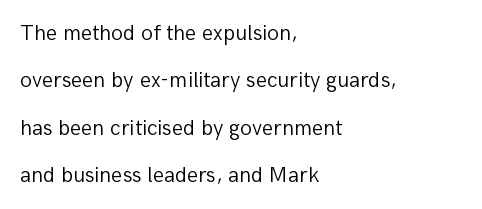
The image shows 22 px text type, upright; set left-aligned, loose line spacing (2.15x), normal letter spacing, not underlined.
